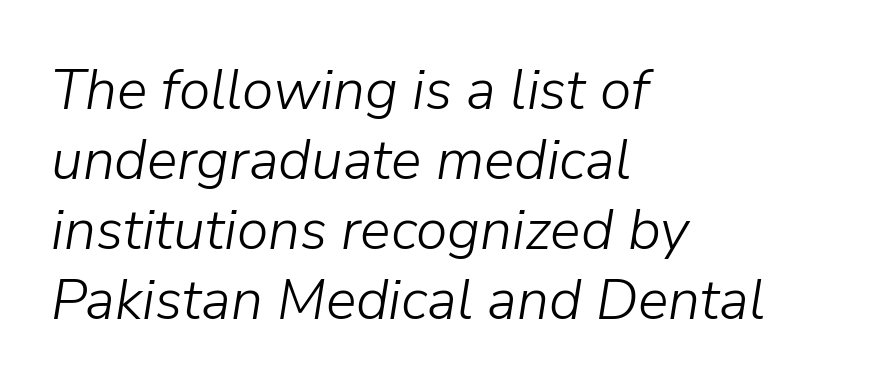
The image shows 57 px light type, italic (leaning right); set left-aligned, line spacing 1.23x, normal letter spacing, not underlined; low stroke contrast and a medium x-height.
